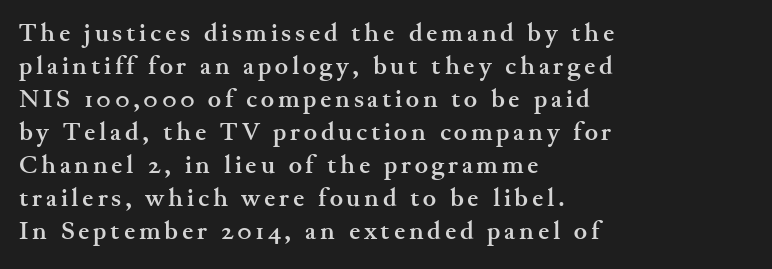
Weight: bold. The gap between lines stays unmarked. What's the leading like? Ordinary, nothing unusual. These lines stack with their left ends in a neat column.
